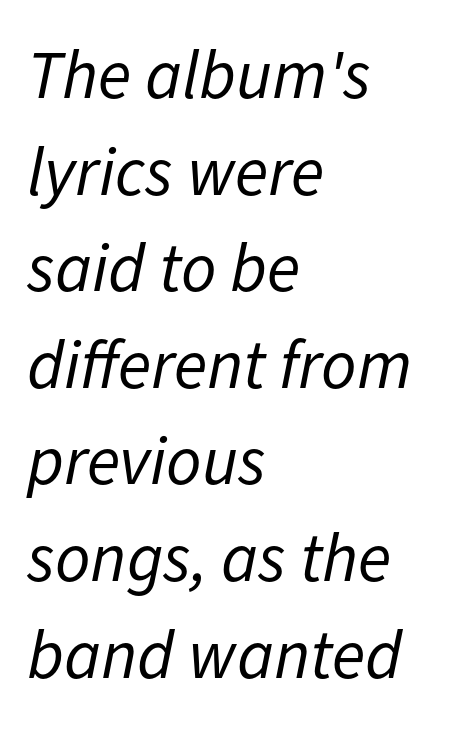
Q: Is the text bold? A: No.
Q: Is the text italic (slanted)? A: Yes, it leans right by about 11 degrees.
Q: Is the text underlined? A: No.
Q: How is the paragraph aligned? A: Left-aligned.
Q: Is the spacing between letters normal or unusually wide? A: Normal.
Q: Is the spacing between lines tight, normal or loose? A: Normal.
Q: Width (condensed, normal, or wide)? A: Normal.
Q: Stroke contrast? A: Low.
Q: x-height? A: Medium.
Q: Monospaced? A: No.
